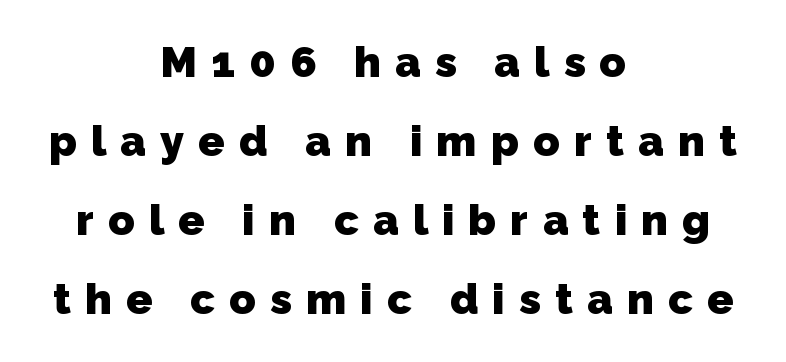
{"serif": "no", "bold": "yes", "weight": "heavy", "width": "normal", "stroke_contrast": "low", "x_height": "medium", "monospaced": "no", "underline": "no", "align": "center", "line_spacing_ratio": 1.84, "letter_spacing": "wide", "letter_spacing_em": 0.33, "glyph_px": 43}
